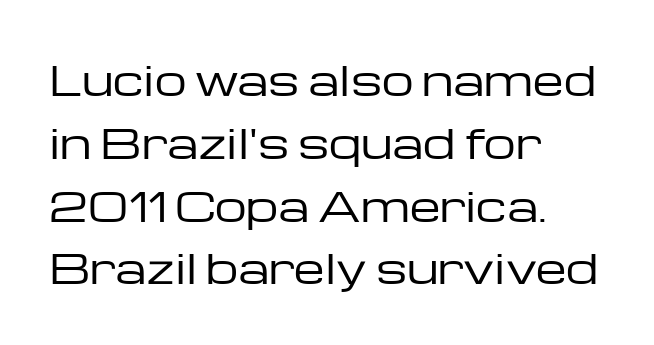
The strokes carry an ordinary text weight at most. The rendering uses a moderate line-height, typical for paragraphs. Do the characters align in a grid? No, the font is proportional. Nothing unusual about the tracking: characters are spaced as the font intends.
